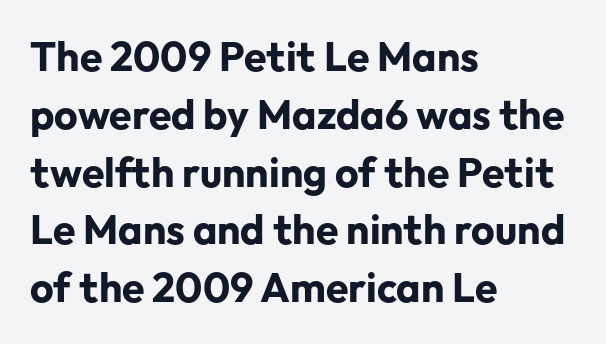
The image shows 41 px bold sans-serif type, upright; set left-aligned, normal line spacing (1.41x), normal letter spacing, not underlined; low stroke contrast and a medium x-height.
